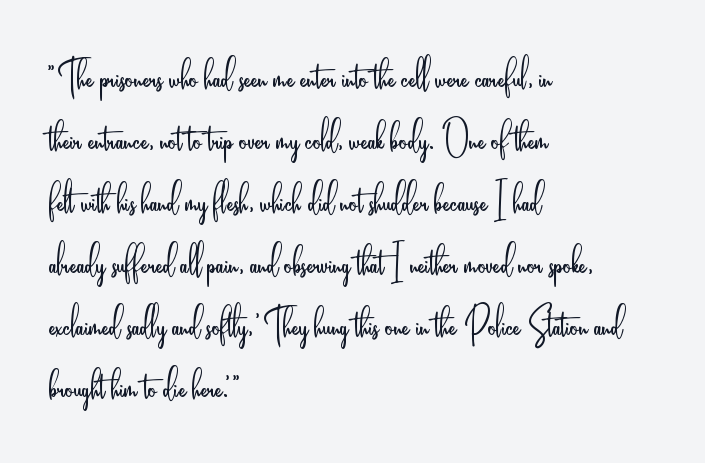
{"serif": "no", "bold": "no", "weight": "light", "width": "condensed", "stroke_contrast": "low", "x_height": "small", "monospaced": "no", "underline": "no", "align": "left", "line_spacing_ratio": 1.24, "letter_spacing": "normal", "letter_spacing_em": 0.0, "glyph_px": 50}
